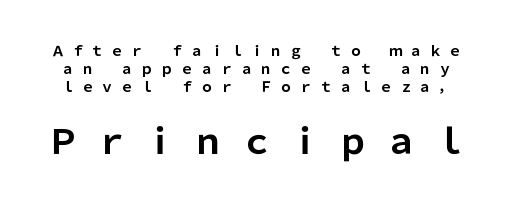
Q: Is the text bold? A: Yes.
Q: Is the text italic (slanted)? A: No, it is upright.
Q: Is the typeface a serif or a sans-serif typeface? A: Sans-serif.
Q: Is the text underlined? A: No.
Q: Is the spacing between letters normal or unusually wide? A: Unusually wide.
Q: Is the spacing between lines tight, normal or loose? A: Normal.
Q: Which block of text is set in a larger size, the first (top) or the second (bottom)? A: The second (bottom) one.
Q: Width (condensed, normal, or wide)? A: Normal.
Q: Stroke contrast? A: Low.
Q: x-height? A: Medium.
Q: Monospaced? A: No.
